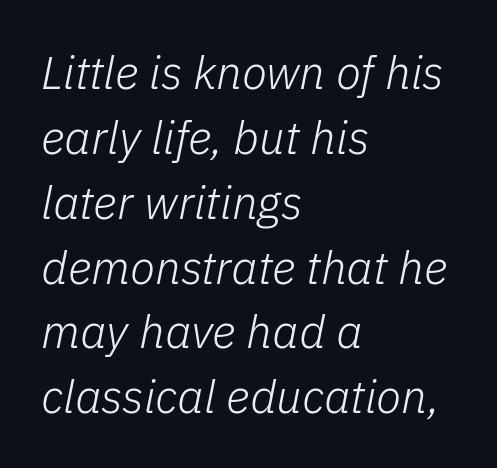
Q: Is the text bold? A: No.
Q: Is the text italic (slanted)? A: Yes, it leans right by about 11 degrees.
Q: Is the text underlined? A: No.
Q: How is the paragraph aligned? A: Left-aligned.
Q: Is the spacing between letters normal or unusually wide? A: Normal.
Q: Is the spacing between lines tight, normal or loose? A: Normal.
Q: Width (condensed, normal, or wide)? A: Normal.
Q: Stroke contrast? A: Low.
Q: x-height? A: Medium.
Q: Monospaced? A: No.
